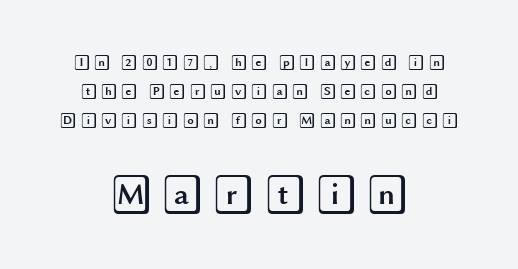
{"italic": "no", "width": "wide", "x_height": "large", "underline": "no", "align": "center", "line_spacing_ratio": 1.8, "larger_block": "second", "size_ratio": 2.5, "glyph_px": 40}
